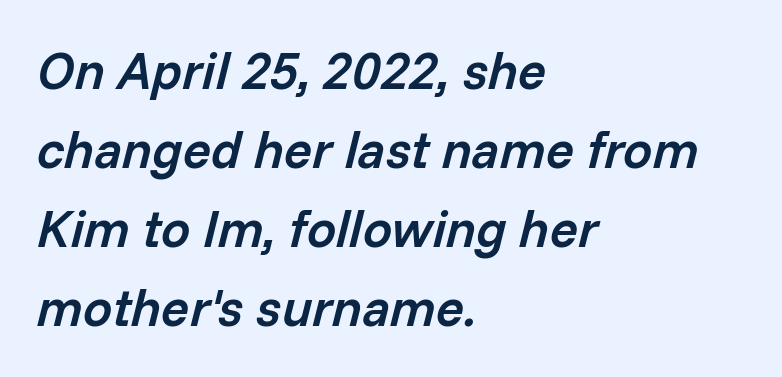
The image shows 52 px semibold type, italic (leaning right); set left-aligned, normal line spacing (1.52x), normal letter spacing, not underlined; low stroke contrast and a medium x-height.
